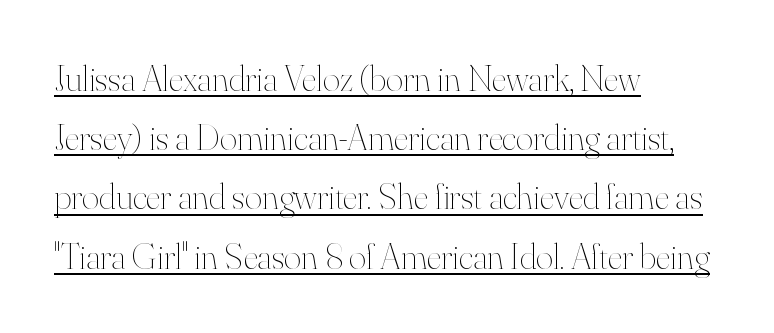
Q: Is the text bold? A: No.
Q: Is the text italic (slanted)? A: No, it is upright.
Q: Is the text underlined? A: Yes.
Q: How is the paragraph aligned? A: Left-aligned.
Q: Is the spacing between letters normal or unusually wide? A: Normal.
Q: Is the spacing between lines tight, normal or loose? A: Normal.
Q: Width (condensed, normal, or wide)? A: Normal.
Q: Stroke contrast? A: High.
Q: x-height? A: Small.
Q: Monospaced? A: No.
